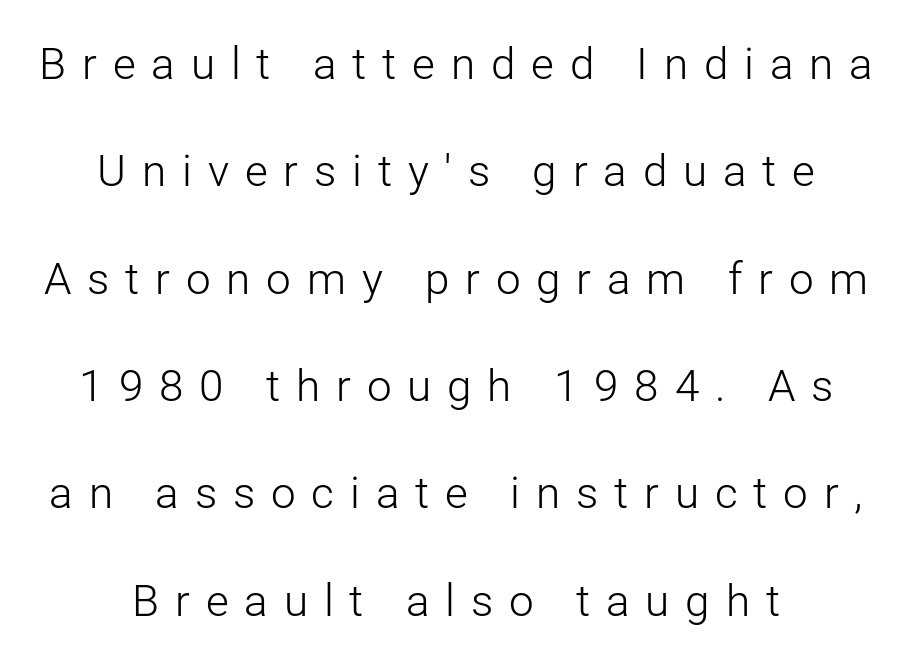
Anything drawn beneath the words? Only blank space. Typographically, this falls in the sans-serif category. The lettering holds an erect, upright posture throughout. Is this a fixed-width face? No — the glyphs have proportional, varying widths. If you measured baseline to baseline, you'd find a long distance.
